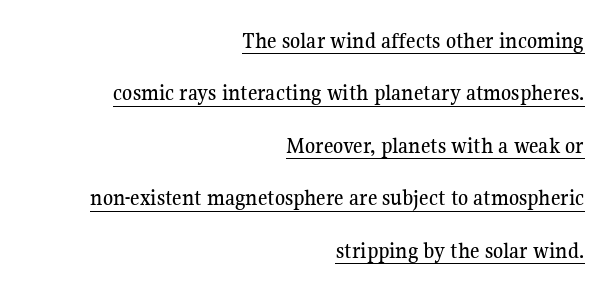
Q: Is the text italic (slanted)? A: No, it is upright.
Q: Is the text underlined? A: Yes.
Q: How is the paragraph aligned? A: Right-aligned.
Q: Is the spacing between letters normal or unusually wide? A: Normal.
Q: Is the spacing between lines tight, normal or loose? A: Loose.
